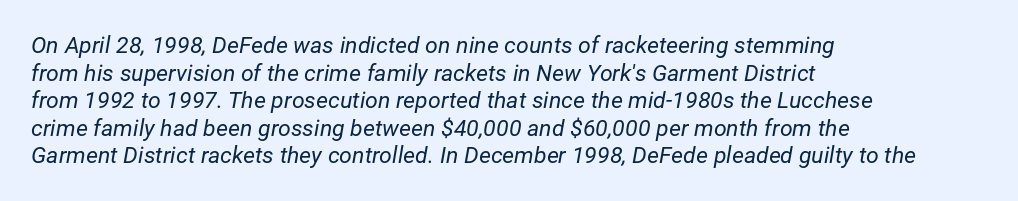
Alignment: flush left. Stems here are at most as thick as an everyday book face. Does the lettering tilt? It does — this is italic. The space directly below the letters is spotless.
